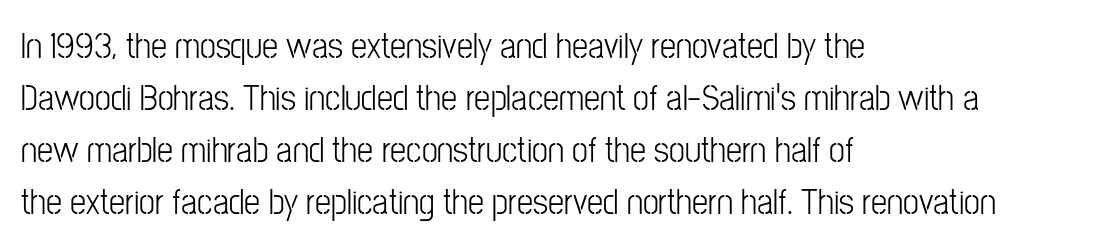
Q: Is the text italic (slanted)? A: No, it is upright.
Q: Is the typeface a serif or a sans-serif typeface? A: Sans-serif.
Q: Is the text underlined? A: No.
Q: How is the paragraph aligned? A: Left-aligned.
Q: Is the spacing between letters normal or unusually wide? A: Normal.
Q: Is the spacing between lines tight, normal or loose? A: Normal.
Q: Width (condensed, normal, or wide)? A: Condensed.
Q: Stroke contrast? A: Low.
Q: x-height? A: Medium.
Q: Monospaced? A: No.
